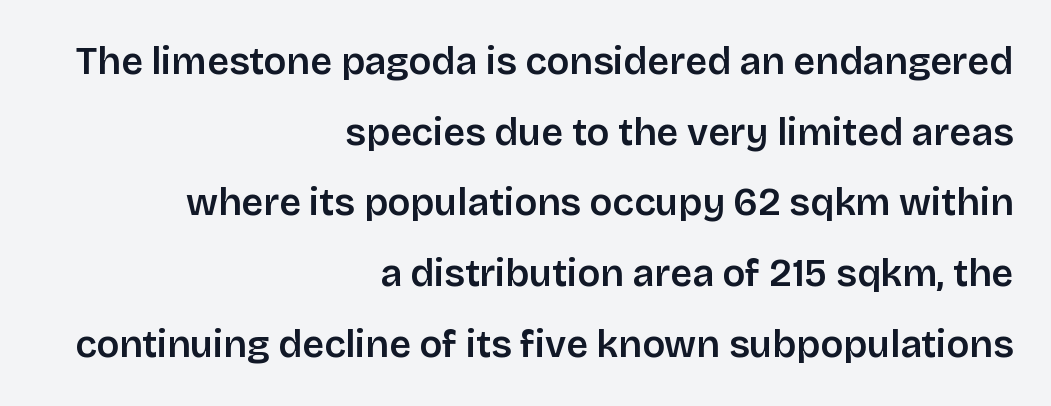
The image shows 38 px sans-serif type, upright; set right-aligned, line spacing 1.86x, normal letter spacing, not underlined; low stroke contrast and a large x-height.
